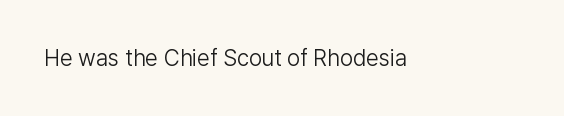
The type is set solid horizontally, with unmodified tracking. Words float on clear page, feet unadorned. A quiet, ordinary-to-light weight characterises the typeface. The type sits square on the baseline with zero lean.
